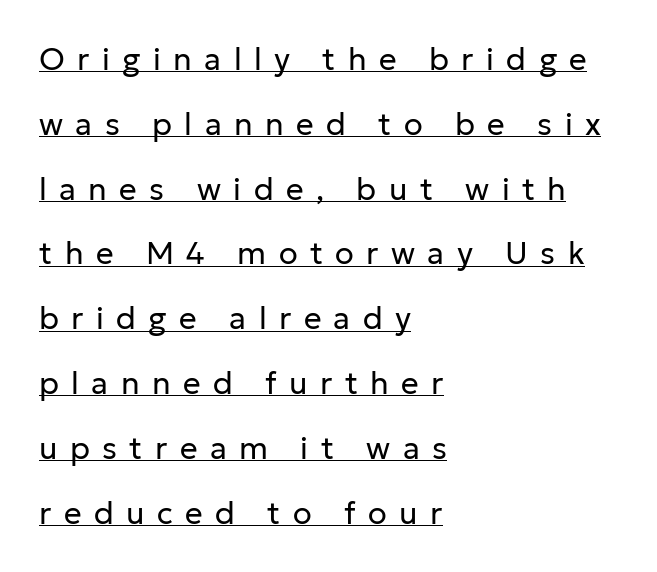
Q: Is the text bold? A: No.
Q: Is the text italic (slanted)? A: No, it is upright.
Q: Is the typeface a serif or a sans-serif typeface? A: Sans-serif.
Q: Is the text underlined? A: Yes.
Q: How is the paragraph aligned? A: Left-aligned.
Q: Is the spacing between letters normal or unusually wide? A: Unusually wide.
Q: Is the spacing between lines tight, normal or loose? A: Loose.
Q: Width (condensed, normal, or wide)? A: Normal.
Q: Stroke contrast? A: Low.
Q: x-height? A: Medium.
Q: Monospaced? A: No.
